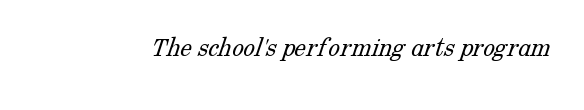
Q: Is the text bold? A: No.
Q: Is the typeface a serif or a sans-serif typeface? A: Serif.
Q: Is the text underlined? A: No.
Q: Is the spacing between letters normal or unusually wide? A: Normal.
Q: Width (condensed, normal, or wide)? A: Normal.
Q: Stroke contrast? A: Low.
Q: x-height? A: Medium.
Q: Monospaced? A: No.
